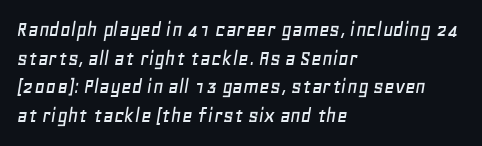
The image shows 23 px text type, italic (leaning right); set left-aligned, normal line spacing (1.25x), normal letter spacing, not underlined.
